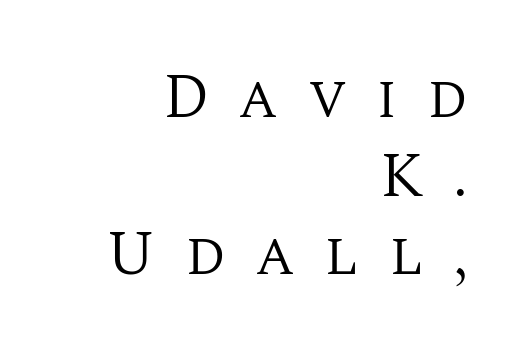
The image shows 62 px regular-weight serif type, upright; set right-aligned, normal line spacing (1.27x), unusually wide letter spacing (+0.47 em), not underlined; medium stroke contrast and a large x-height.
